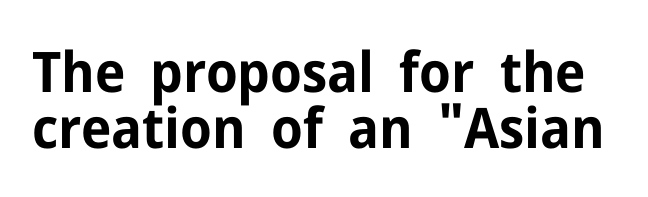
The image shows 56 px bold sans-serif type, upright; set tight line spacing (1.0x), normal letter spacing, not underlined; low stroke contrast and a medium x-height.
